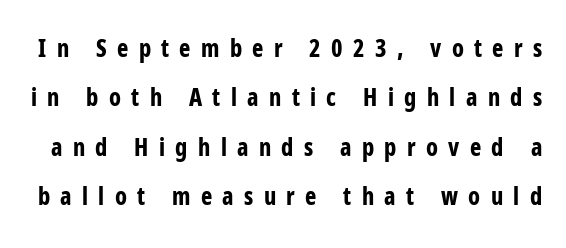
The image shows 24 px bold type, upright; set loose line spacing (2.06x), unusually wide letter spacing (+0.43 em), not underlined.
